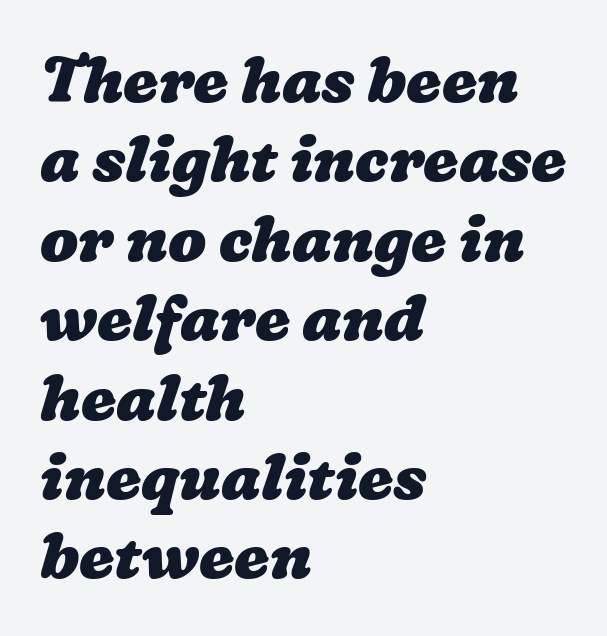
The image shows 63 px heavy, wide type; set left-aligned, normal line spacing (1.26x), normal letter spacing, not underlined; low stroke contrast and a medium x-height.
